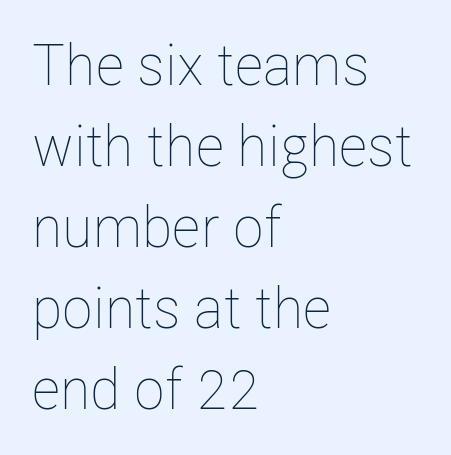
{"italic": "no", "bold": "no", "weight": "thin", "width": "condensed", "stroke_contrast": "low", "x_height": "medium", "monospaced": "no", "underline": "no", "align": "left", "line_spacing": "normal", "line_spacing_ratio": 1.42, "letter_spacing": "normal", "letter_spacing_em": 0.0, "glyph_px": 57}
